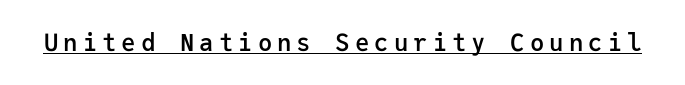
{"italic": "no", "bold": "semi", "underline": "yes", "letter_spacing": "wide", "letter_spacing_em": 0.21, "glyph_px": 24}
